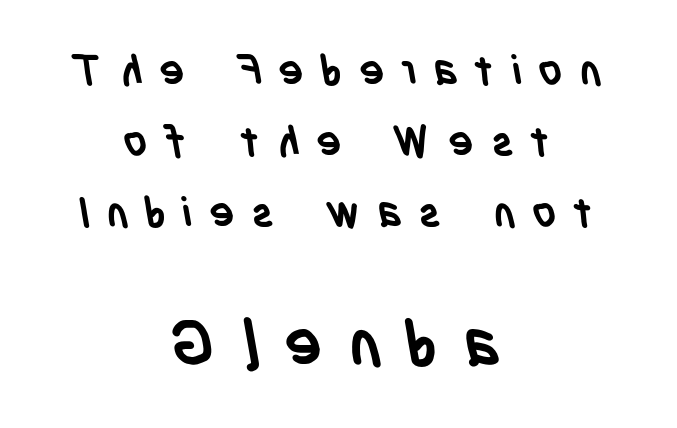
{"serif": "no", "bold": "yes", "weight": "semibold", "width": "condensed", "stroke_contrast": "low", "x_height": "large", "monospaced": "no", "underline": "no", "align": "center", "line_spacing": "normal", "line_spacing_ratio": 1.69, "letter_spacing": "wide", "letter_spacing_em": 0.4, "larger_block": "second", "size_ratio": 1.5, "glyph_px": 63}
